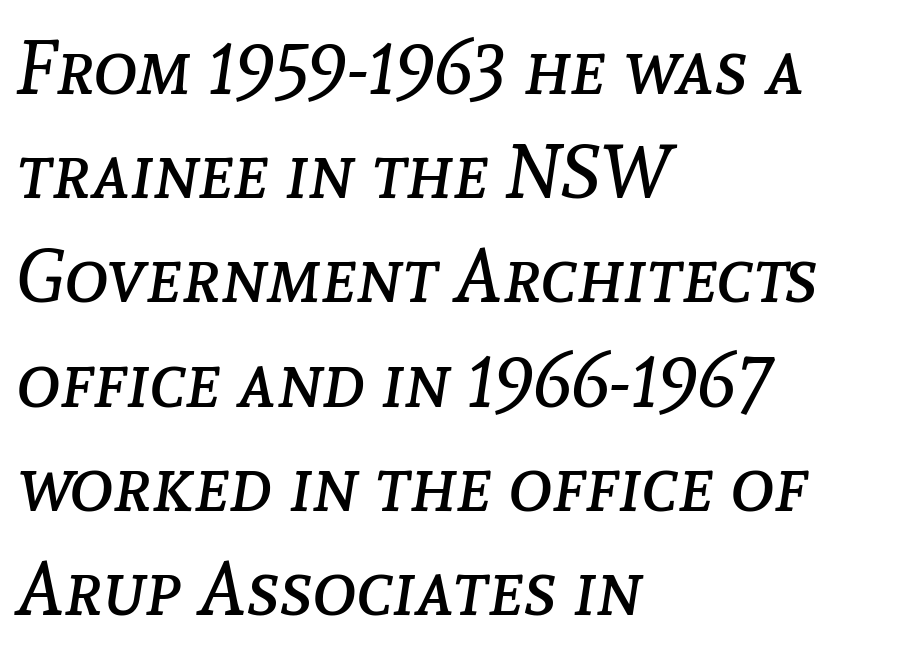
{"italic": "yes", "lean": "right", "slant_degrees": 8, "bold": "no", "weight": "regular", "width": "normal", "stroke_contrast": "low", "x_height": "medium", "monospaced": "no", "underline": "no", "align": "left", "line_spacing": "normal", "line_spacing_ratio": 1.39, "letter_spacing": "normal", "letter_spacing_em": 0.0, "glyph_px": 75}
